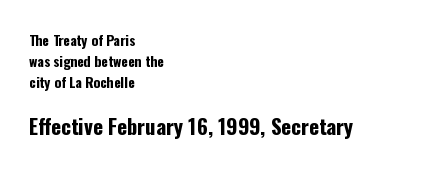
The image shows 21 px bold type, upright; set left-aligned, normal line spacing (1.5x), normal letter spacing, not underlined; the second (bottom) block is 1.5x larger.
